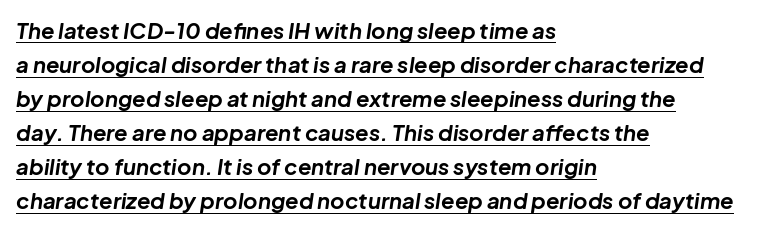
{"italic": "yes", "lean": "right", "slant_degrees": 8, "bold": "yes", "underline": "yes", "align": "left", "line_spacing": "normal", "line_spacing_ratio": 1.55, "letter_spacing": "normal", "letter_spacing_em": 0.0, "glyph_px": 22}
